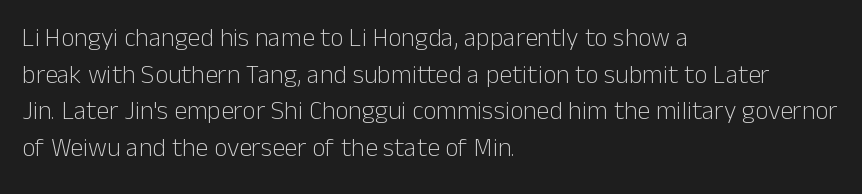
{"italic": "no", "bold": "no", "underline": "no", "align": "left", "line_spacing": "normal", "line_spacing_ratio": 1.41, "letter_spacing": "normal", "letter_spacing_em": 0.0, "glyph_px": 26}
